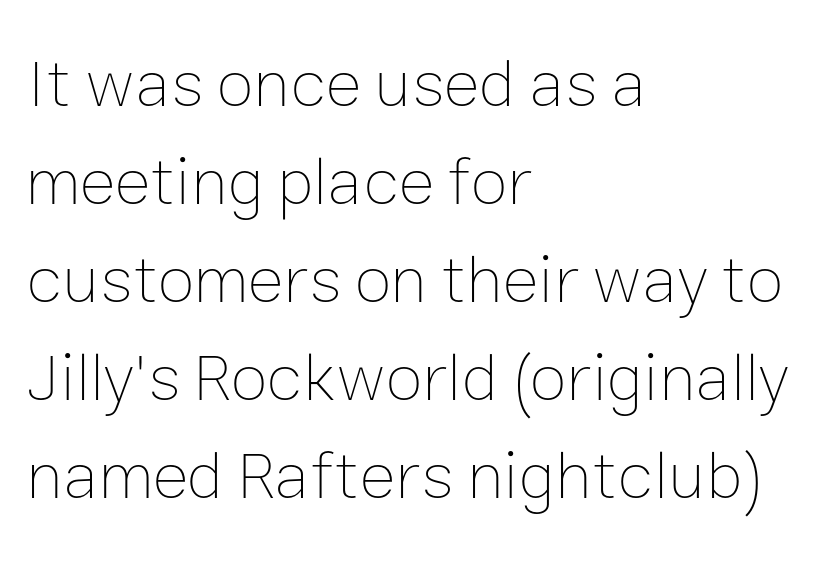
{"italic": "no", "bold": "no", "weight": "thin", "width": "normal", "stroke_contrast": "low", "x_height": "medium", "monospaced": "no", "underline": "no", "align": "left", "line_spacing": "normal", "line_spacing_ratio": 1.44, "letter_spacing": "normal", "letter_spacing_em": 0.0, "glyph_px": 68}
